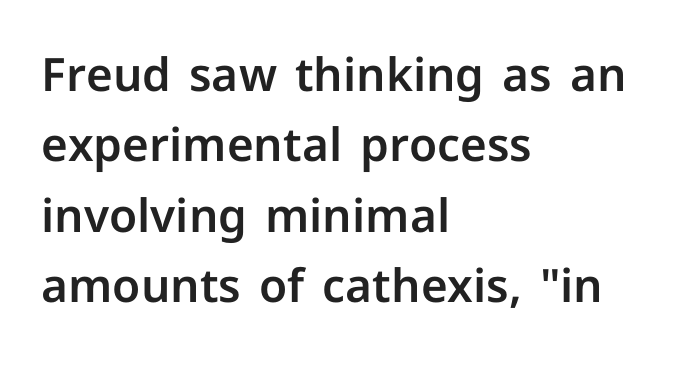
In terms of posture, this sample is upright. The passage shown stacks its lines at a standard gap. There is no visible air inserted between adjacent glyphs. Varying glyph widths throughout — classic text-font behaviour.
